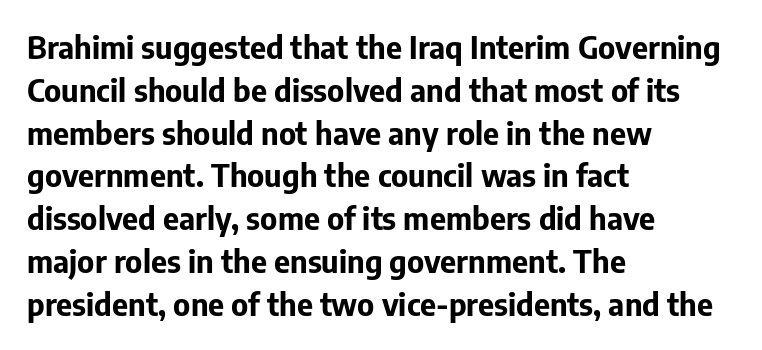
Q: Is the text bold? A: Yes.
Q: Is the text italic (slanted)? A: No, it is upright.
Q: Is the typeface a serif or a sans-serif typeface? A: Sans-serif.
Q: Is the text underlined? A: No.
Q: How is the paragraph aligned? A: Left-aligned.
Q: Is the spacing between letters normal or unusually wide? A: Normal.
Q: Is the spacing between lines tight, normal or loose? A: Normal.
Q: Width (condensed, normal, or wide)? A: Normal.
Q: Stroke contrast? A: Low.
Q: x-height? A: Medium.
Q: Monospaced? A: No.
